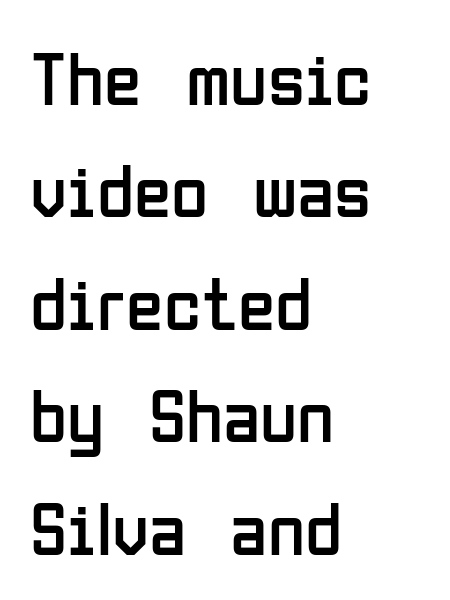
Q: Is the text bold? A: No.
Q: Is the text italic (slanted)? A: No, it is upright.
Q: Is the typeface a serif or a sans-serif typeface? A: Sans-serif.
Q: Is the text underlined? A: No.
Q: How is the paragraph aligned? A: Left-aligned.
Q: Is the spacing between letters normal or unusually wide? A: Normal.
Q: Is the spacing between lines tight, normal or loose? A: Normal.
Q: Width (condensed, normal, or wide)? A: Condensed.
Q: Stroke contrast? A: Low.
Q: x-height? A: Medium.
Q: Monospaced? A: No.
